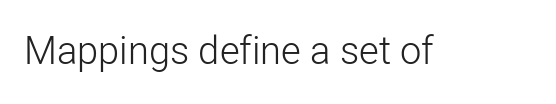
Q: Is the text bold? A: No.
Q: Is the text italic (slanted)? A: No, it is upright.
Q: Is the typeface a serif or a sans-serif typeface? A: Sans-serif.
Q: Is the text underlined? A: No.
Q: Is the spacing between letters normal or unusually wide? A: Normal.
Q: Width (condensed, normal, or wide)? A: Normal.
Q: Stroke contrast? A: Low.
Q: x-height? A: Medium.
Q: Monospaced? A: No.
